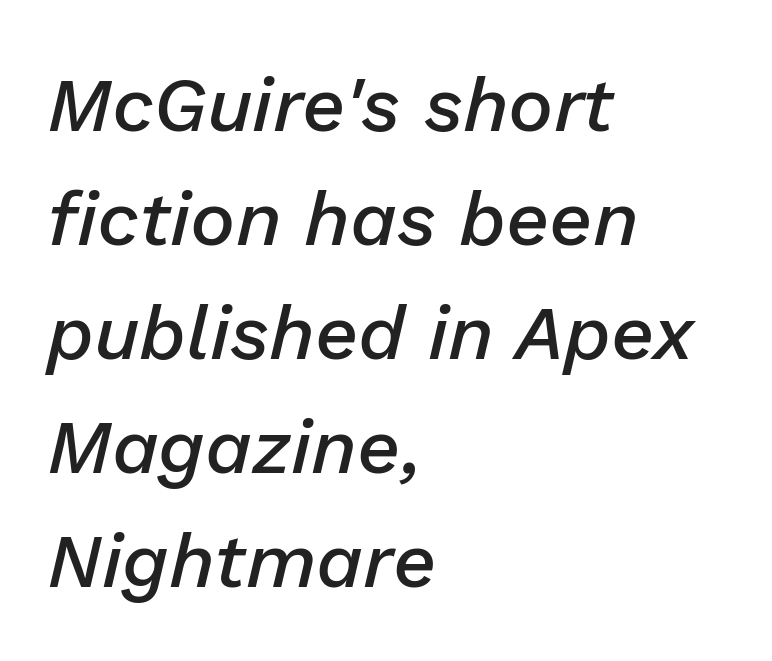
The image shows 76 px semibold type, italic (leaning right); set left-aligned, normal line spacing (1.5x), normal letter spacing, not underlined; low stroke contrast and a medium x-height.
